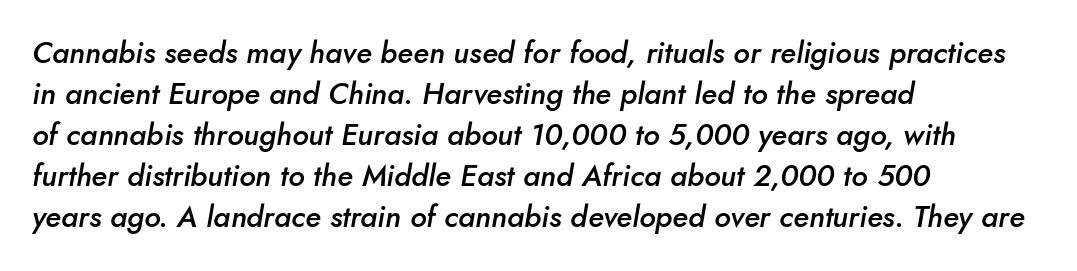
Q: Is the text bold? A: Semi-bold.
Q: Is the text italic (slanted)? A: Yes, it leans right by about 10 degrees.
Q: Is the text underlined? A: No.
Q: How is the paragraph aligned? A: Left-aligned.
Q: Is the spacing between letters normal or unusually wide? A: Normal.
Q: Is the spacing between lines tight, normal or loose? A: Normal.
Q: Width (condensed, normal, or wide)? A: Normal.
Q: Stroke contrast? A: Low.
Q: x-height? A: Small.
Q: Monospaced? A: No.
